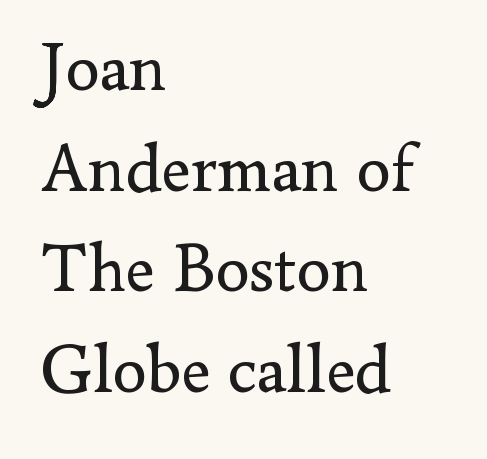
{"serif": "yes", "italic": "no", "bold": "no", "weight": "regular", "width": "normal", "stroke_contrast": "low", "x_height": "small", "monospaced": "no", "underline": "no", "align": "left", "line_spacing": "normal", "line_spacing_ratio": 1.46, "letter_spacing": "normal", "letter_spacing_em": 0.0, "glyph_px": 69}
